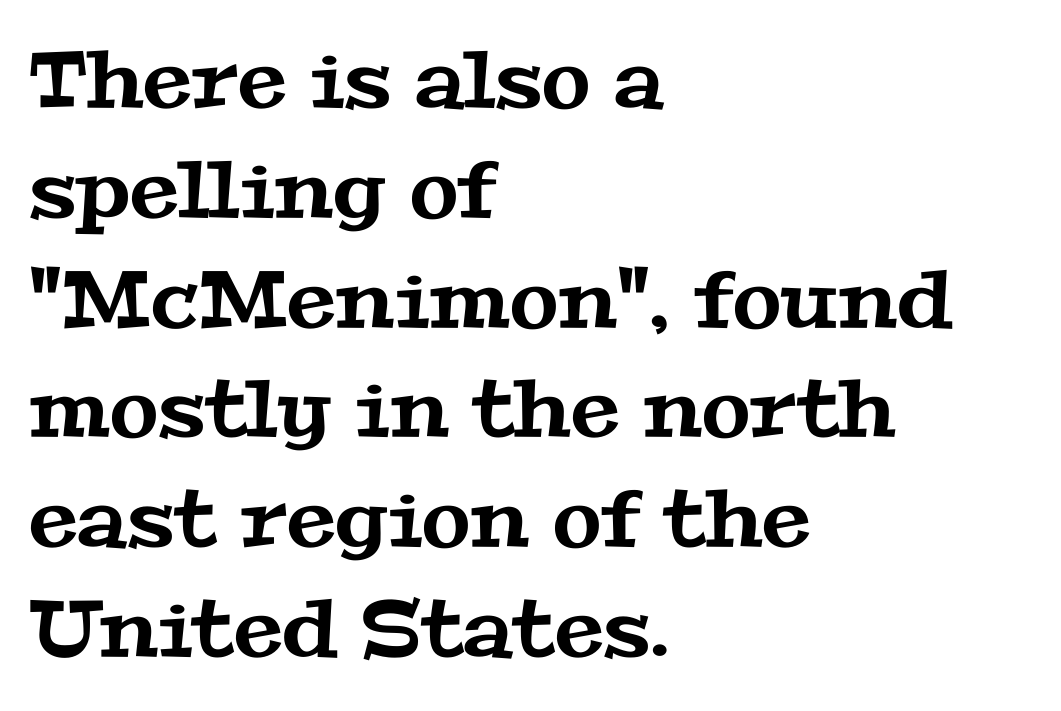
The paragraph has a hard left edge and a soft right edge. In terms of letterform style, serifs are clearly present. Clear beneath every line of the passage. This sample keeps an unexceptional amount of space between lines. Standard letterfit; no display-style spreading of the glyphs. You could not count columns in this text — the font is proportionally spaced.
